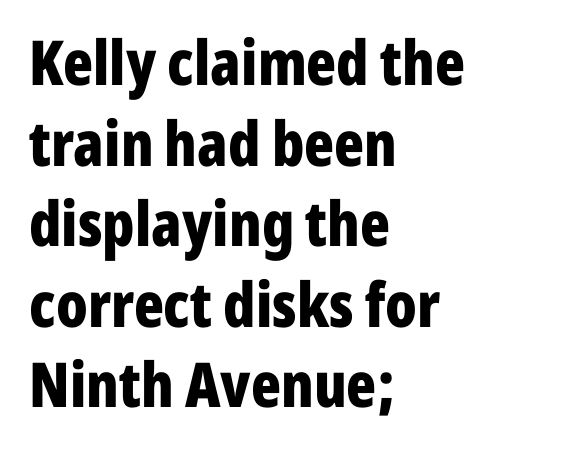
Q: Is the text bold? A: Yes.
Q: Is the text italic (slanted)? A: No, it is upright.
Q: Is the typeface a serif or a sans-serif typeface? A: Sans-serif.
Q: Is the text underlined? A: No.
Q: How is the paragraph aligned? A: Left-aligned.
Q: Is the spacing between letters normal or unusually wide? A: Normal.
Q: Is the spacing between lines tight, normal or loose? A: Normal.
Q: Width (condensed, normal, or wide)? A: Condensed.
Q: Stroke contrast? A: Low.
Q: x-height? A: Medium.
Q: Monospaced? A: No.
